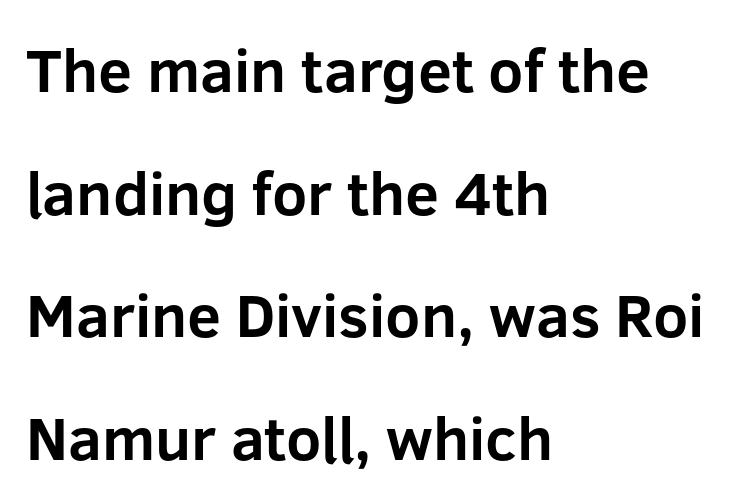
Q: Is the text bold? A: Yes.
Q: Is the text italic (slanted)? A: No, it is upright.
Q: Is the typeface a serif or a sans-serif typeface? A: Sans-serif.
Q: Is the text underlined? A: No.
Q: How is the paragraph aligned? A: Left-aligned.
Q: Is the spacing between letters normal or unusually wide? A: Normal.
Q: Is the spacing between lines tight, normal or loose? A: Loose.
Q: Width (condensed, normal, or wide)? A: Normal.
Q: Stroke contrast? A: Low.
Q: x-height? A: Medium.
Q: Monospaced? A: No.
